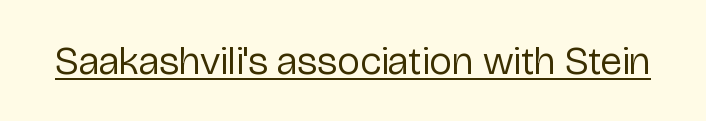
The image shows 40 px regular-weight sans-serif type, upright; set normal letter spacing, underlined; low stroke contrast and a medium x-height.
